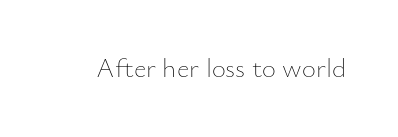
Has an underline been added? It has not. The type is set solid horizontally, with unmodified tracking. The characters are drawn with everyday or finer stroke widths. Every character sits straight up, as roman type does.
